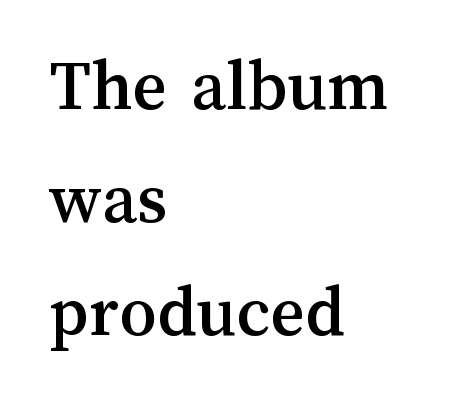
Q: Is the text italic (slanted)? A: No, it is upright.
Q: Is the text underlined? A: No.
Q: How is the paragraph aligned? A: Left-aligned.
Q: Is the spacing between letters normal or unusually wide? A: Normal.
Q: Is the spacing between lines tight, normal or loose? A: Normal.
Q: Width (condensed, normal, or wide)? A: Normal.
Q: Stroke contrast? A: Medium.
Q: x-height? A: Medium.
Q: Monospaced? A: No.
